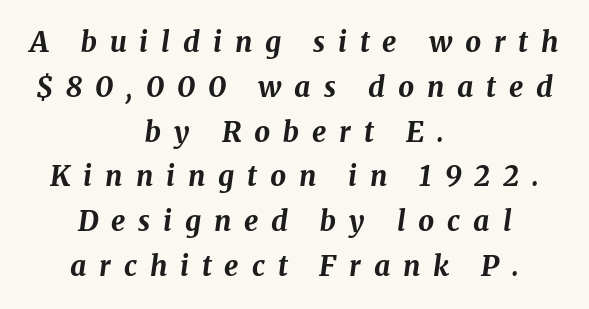
{"italic": "yes", "lean": "right", "slant_degrees": 8, "bold": "yes", "weight": "bold", "width": "normal", "stroke_contrast": "medium", "x_height": "medium", "monospaced": "no", "underline": "no", "align": "center", "line_spacing": "normal", "line_spacing_ratio": 1.6, "letter_spacing": "wide", "letter_spacing_em": 0.46, "glyph_px": 28}
